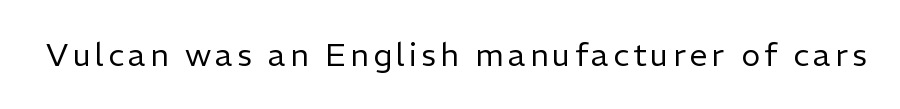
The image shows 32 px regular-weight sans-serif type, upright; set not underlined; low stroke contrast and a medium x-height.
